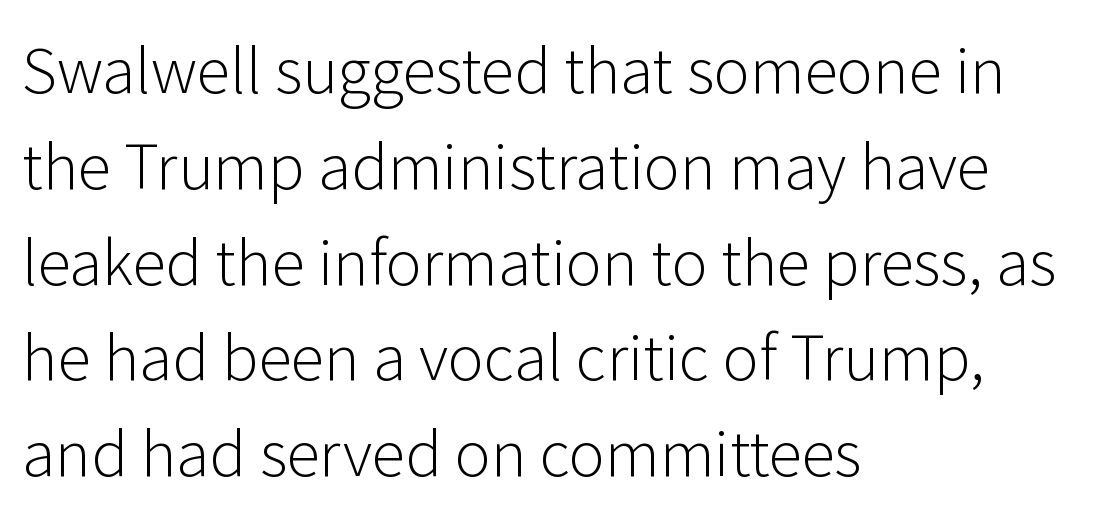
{"serif": "no", "italic": "no", "bold": "no", "weight": "light", "width": "normal", "stroke_contrast": "low", "x_height": "medium", "monospaced": "no", "underline": "no", "align": "left", "line_spacing": "normal", "line_spacing_ratio": 1.57, "letter_spacing": "normal", "letter_spacing_em": 0.0, "glyph_px": 61}
